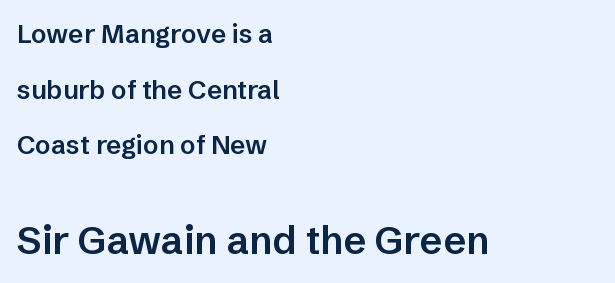
{"serif": "no", "italic": "no", "bold": "semi", "weight": "semibold", "width": "normal", "stroke_contrast": "low", "x_height": "medium", "monospaced": "no", "underline": "no", "align": "left", "line_spacing": "loose", "line_spacing_ratio": 2.14, "letter_spacing": "normal", "letter_spacing_em": 0.0, "larger_block": "second", "size_ratio": 1.5, "glyph_px": 39}
